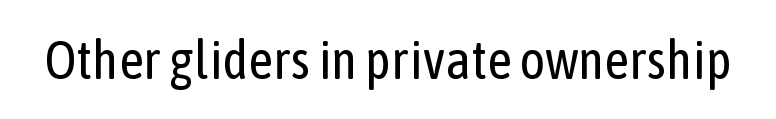
The image shows 54 px regular-weight, condensed sans-serif type, upright; set normal letter spacing, not underlined; low stroke contrast and a medium x-height.
